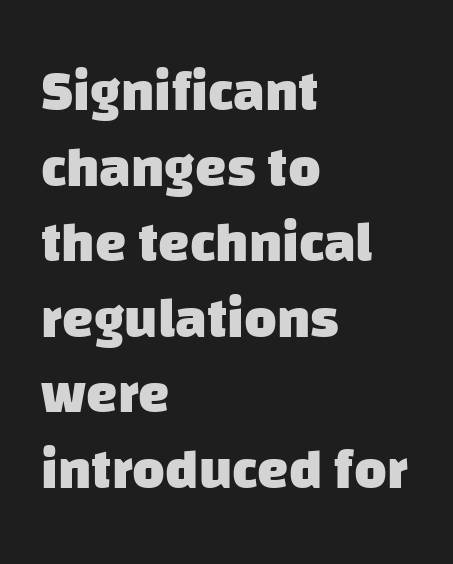
{"serif": "no", "bold": "yes", "weight": "heavy", "width": "normal", "stroke_contrast": "low", "x_height": "large", "monospaced": "no", "underline": "no", "align": "left", "line_spacing": "normal", "line_spacing_ratio": 1.35, "letter_spacing": "normal", "letter_spacing_em": 0.0, "glyph_px": 56}
